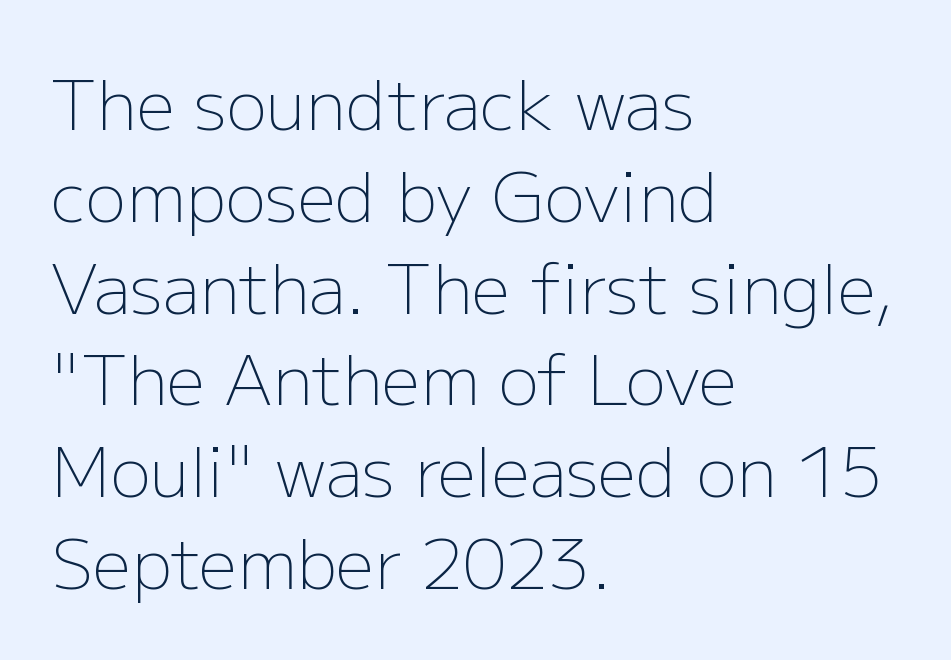
Q: Is the text bold? A: No.
Q: Is the text italic (slanted)? A: No, it is upright.
Q: Is the typeface a serif or a sans-serif typeface? A: Sans-serif.
Q: Is the text underlined? A: No.
Q: How is the paragraph aligned? A: Left-aligned.
Q: Is the spacing between letters normal or unusually wide? A: Normal.
Q: Is the spacing between lines tight, normal or loose? A: Normal.
Q: Width (condensed, normal, or wide)? A: Normal.
Q: Stroke contrast? A: Low.
Q: x-height? A: Medium.
Q: Monospaced? A: No.
